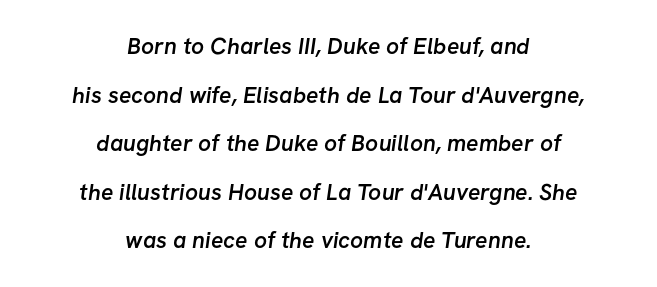
The strip under each line holds only bare page. Tracking here is standard; glyphs follow each other at the usual distance. Line starts and ends both wander, symmetrically. The letters are semibold — heavier than regular but short of a full bold.
